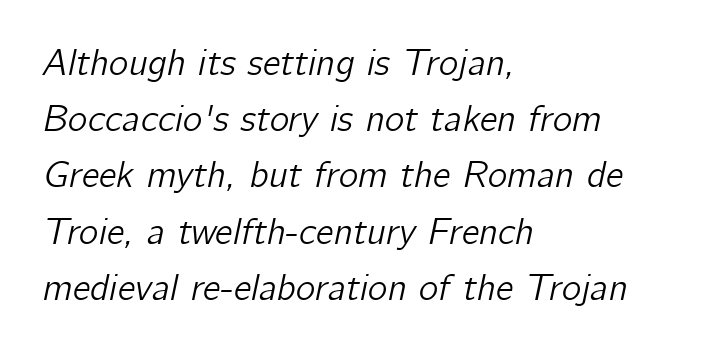
A bare baseline throughout the passage. Nothing unusual about the tracking: characters are spaced as the font intends. These lines were composed using italics. The lines are quadded left. These lines sit exactly where default settings would place them. The passage shown is typed in a proportional face where columns would drift.
